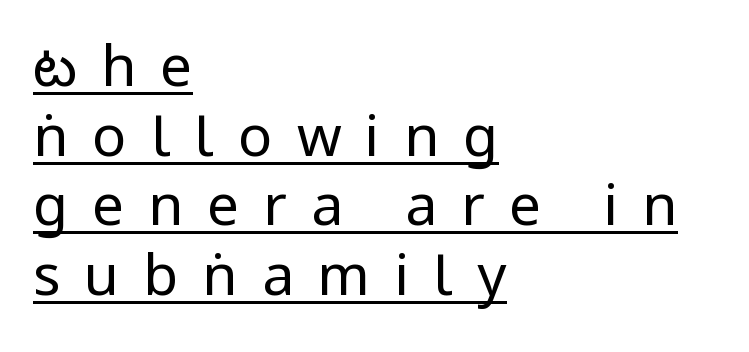
{"serif": "no", "italic": "no", "bold": "no", "weight": "regular", "width": "condensed", "stroke_contrast": "low", "underline": "yes", "align": "left", "line_spacing_ratio": 1.22, "letter_spacing": "wide", "letter_spacing_em": 0.42, "glyph_px": 57}
